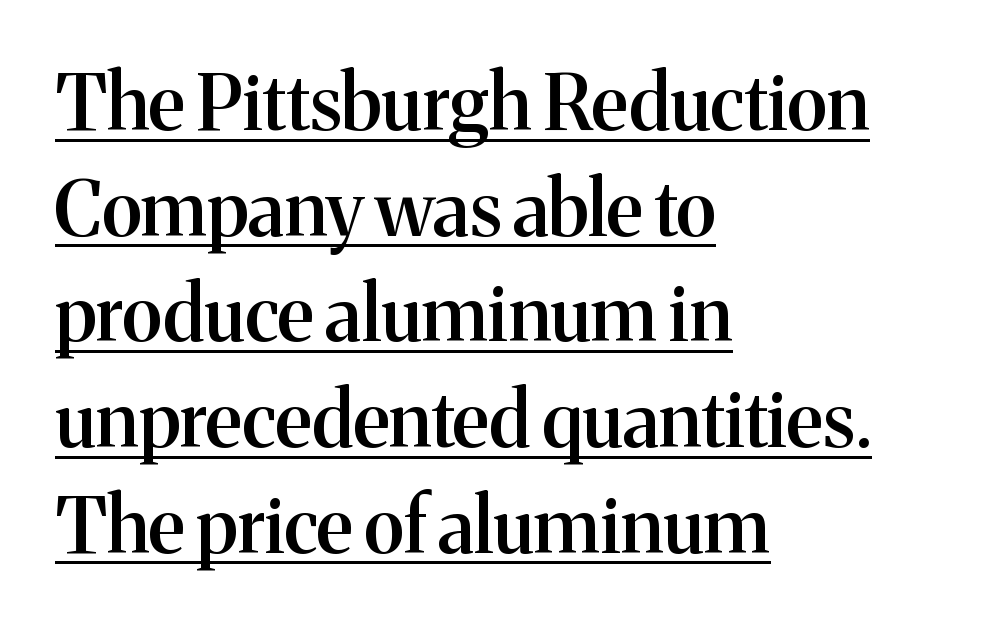
Q: Is the text bold? A: Semi-bold.
Q: Is the text italic (slanted)? A: No, it is upright.
Q: Is the typeface a serif or a sans-serif typeface? A: Serif.
Q: Is the text underlined? A: Yes.
Q: How is the paragraph aligned? A: Left-aligned.
Q: Is the spacing between letters normal or unusually wide? A: Normal.
Q: Is the spacing between lines tight, normal or loose? A: Normal.
Q: Width (condensed, normal, or wide)? A: Normal.
Q: Stroke contrast? A: Medium.
Q: x-height? A: Medium.
Q: Monospaced? A: No.
